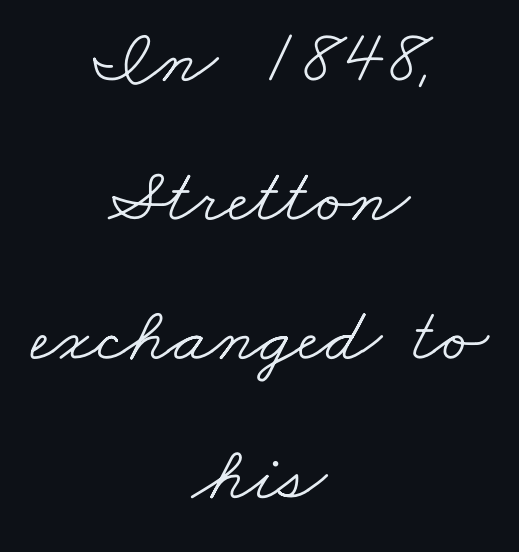
The image shows 78 px light, wide serif type; set centered, line spacing 1.78x, normal letter spacing, not underlined; low stroke contrast and a small x-height.
